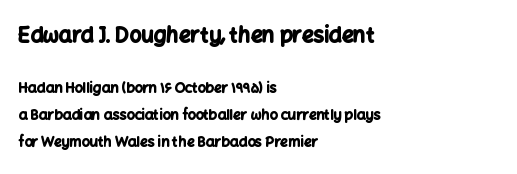
The lines are quadded left. Between these two stacked blocks, the higher one wins on size. The face used here has the dense, thick strokes of a bold. The passage shown is not underscored anywhere.
